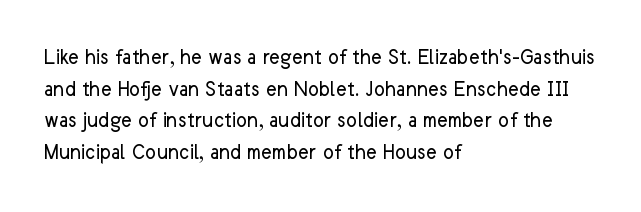
The image shows 23 px text type, upright; set left-aligned, normal line spacing (1.37x), normal letter spacing, not underlined.
